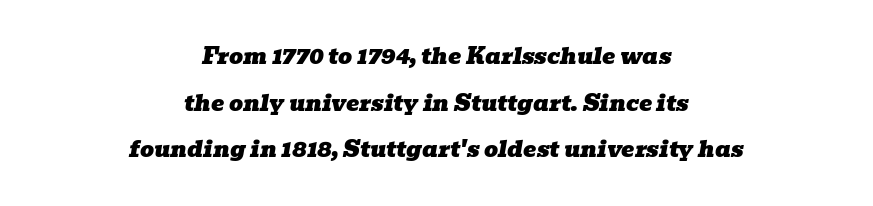
Q: Is the text italic (slanted)? A: Yes, it leans right by about 10 degrees.
Q: Is the text underlined? A: No.
Q: How is the paragraph aligned? A: Centered.
Q: Is the spacing between letters normal or unusually wide? A: Normal.
Q: Is the spacing between lines tight, normal or loose? A: Loose.
